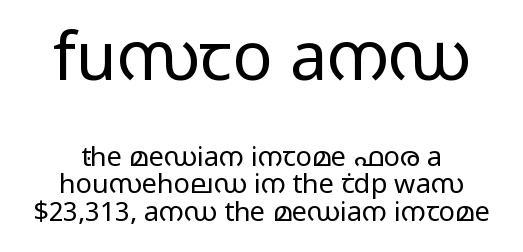
The image shows 67 px regular-weight, wide sans-serif type, upright; set centered, tight line spacing (1.03x), normal letter spacing, not underlined; the first (top) block is 2.48x larger; low stroke contrast and a medium x-height.
